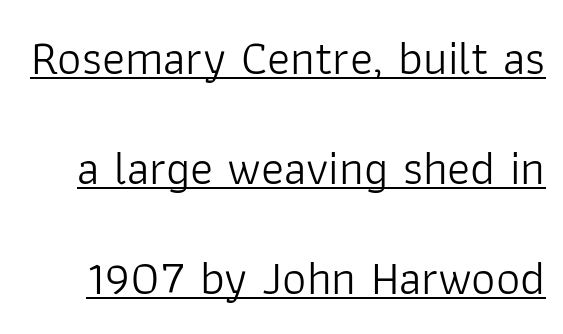
The image shows 48 px light sans-serif type, upright; set loose line spacing (2.29x), normal letter spacing, underlined; low stroke contrast and a medium x-height.
